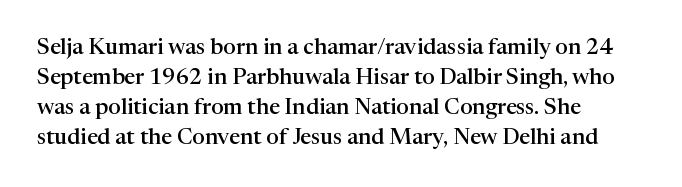
The image shows 22 px text type, upright; set left-aligned, normal line spacing (1.36x), normal letter spacing, not underlined.
